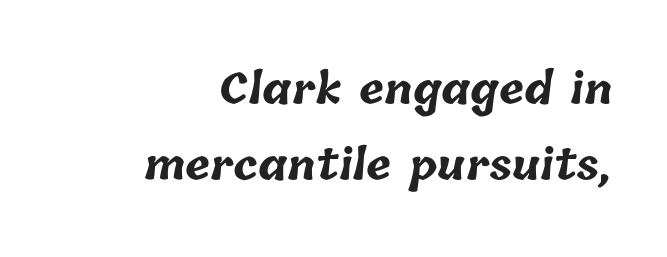
The image shows 42 px bold type; set right-aligned, line spacing 1.81x, normal letter spacing, not underlined; low stroke contrast and a medium x-height.
